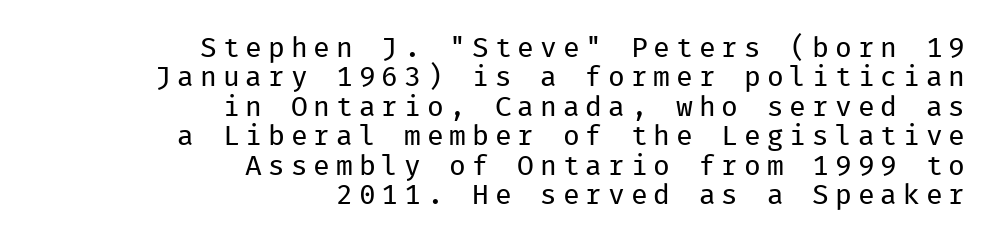
Q: Is the text bold? A: No.
Q: Is the text italic (slanted)? A: No, it is upright.
Q: Is the typeface a serif or a sans-serif typeface? A: Sans-serif.
Q: Is the text underlined? A: No.
Q: How is the paragraph aligned? A: Right-aligned.
Q: Is the spacing between letters normal or unusually wide? A: Unusually wide.
Q: Is the spacing between lines tight, normal or loose? A: Tight.
Q: Width (condensed, normal, or wide)? A: Normal.
Q: Stroke contrast? A: Low.
Q: x-height? A: Medium.
Q: Monospaced? A: Yes.
